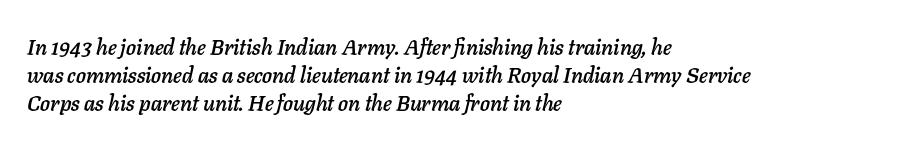
Q: Is the text italic (slanted)? A: Yes, it leans right by about 11 degrees.
Q: Is the text underlined? A: No.
Q: How is the paragraph aligned? A: Left-aligned.
Q: Is the spacing between letters normal or unusually wide? A: Normal.
Q: Is the spacing between lines tight, normal or loose? A: Normal.
